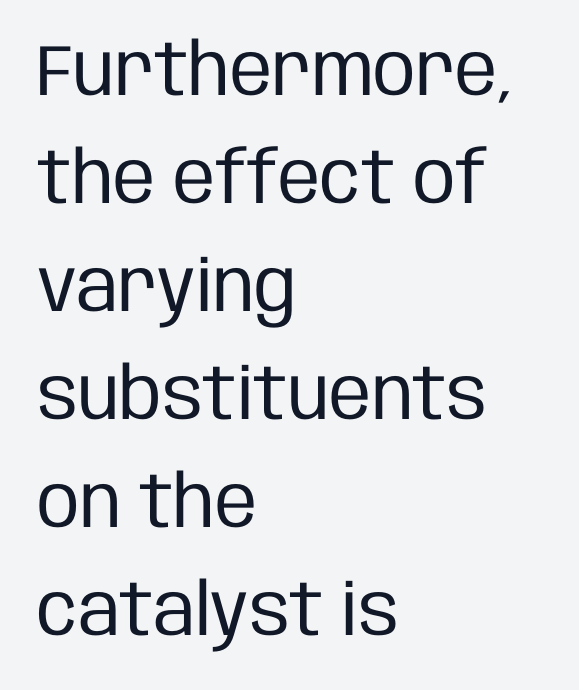
Upright lettering throughout. Proportional: the letters do not fall into vertical columns. Stroke thickness stays within the range of a standard reading face or lighter. Nobody drew a line under any word here. If you measured baseline to baseline, you'd find a middling distance. The lines in this sample share a left origin and differ only in where they stop.
